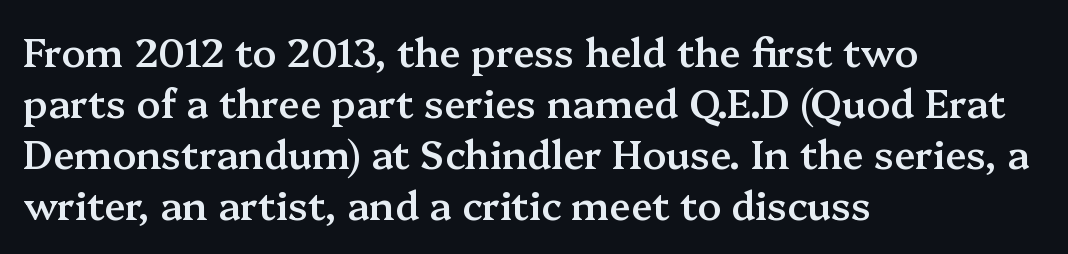
The image shows 39 px semibold serif type, upright; set left-aligned, normal line spacing (1.31x), normal letter spacing, not underlined; medium stroke contrast and a medium x-height.
